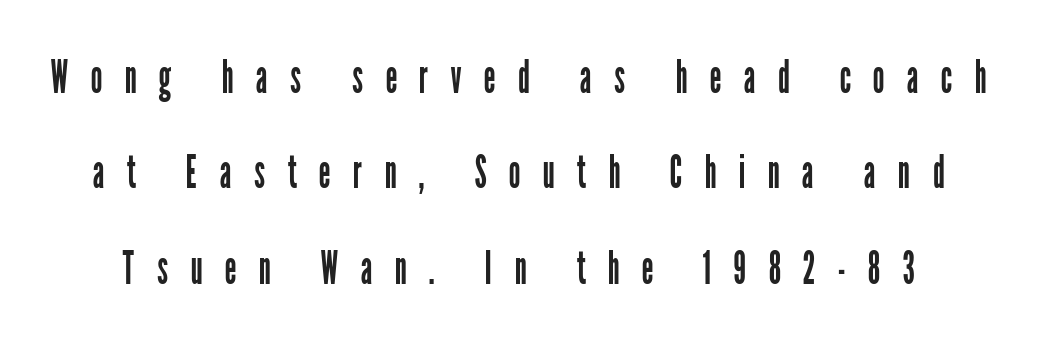
{"serif": "no", "italic": "no", "bold": "no", "weight": "regular", "width": "condensed", "stroke_contrast": "low", "x_height": "medium", "monospaced": "no", "underline": "no", "line_spacing": "loose", "line_spacing_ratio": 2.03, "letter_spacing": "wide", "letter_spacing_em": 0.47, "glyph_px": 47}
